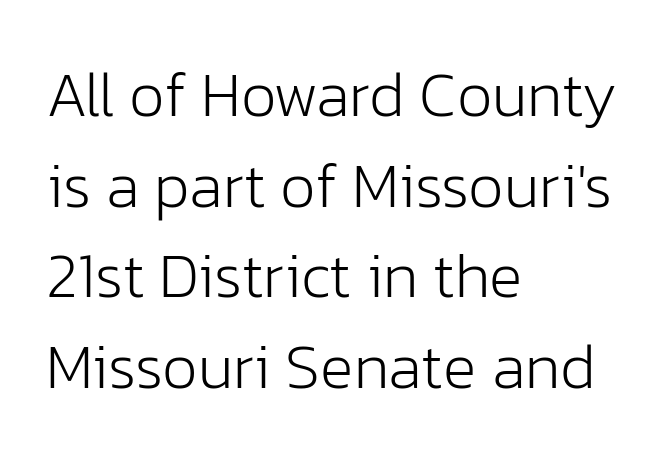
{"serif": "no", "italic": "no", "bold": "no", "weight": "light", "width": "normal", "stroke_contrast": "low", "x_height": "medium", "monospaced": "no", "underline": "no", "align": "left", "line_spacing": "normal", "line_spacing_ratio": 1.44, "letter_spacing": "normal", "letter_spacing_em": 0.0, "glyph_px": 63}
